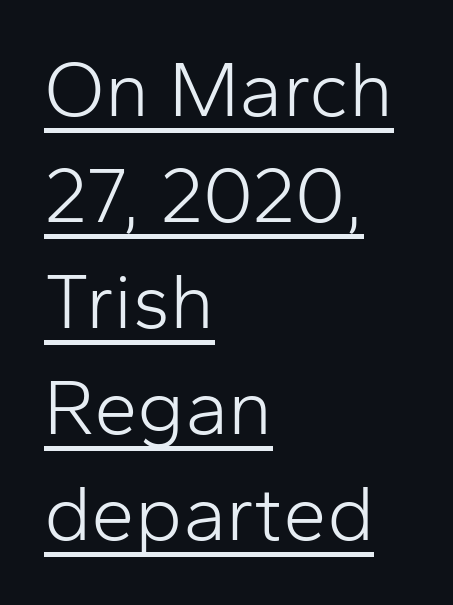
The image shows 78 px light sans-serif type, upright; set left-aligned, normal line spacing (1.36x), normal letter spacing, underlined; low stroke contrast and a medium x-height.
